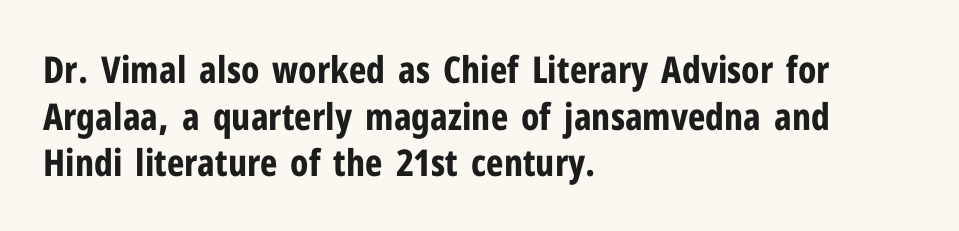
The image shows 37 px bold, condensed sans-serif type, upright; set left-aligned, normal line spacing (1.26x), normal letter spacing, not underlined; low stroke contrast and a medium x-height.
